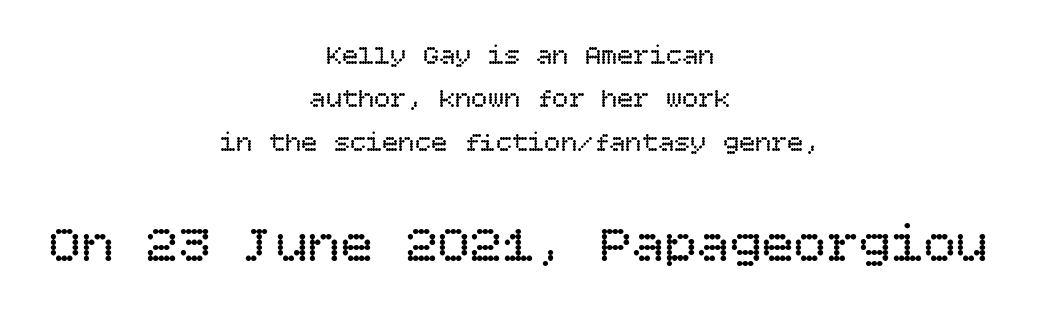
The image shows 54 px regular-weight type, upright; set centered, normal line spacing (1.61x), normal letter spacing, not underlined; the second (bottom) block is 2.0x larger; low stroke contrast and a large x-height.
